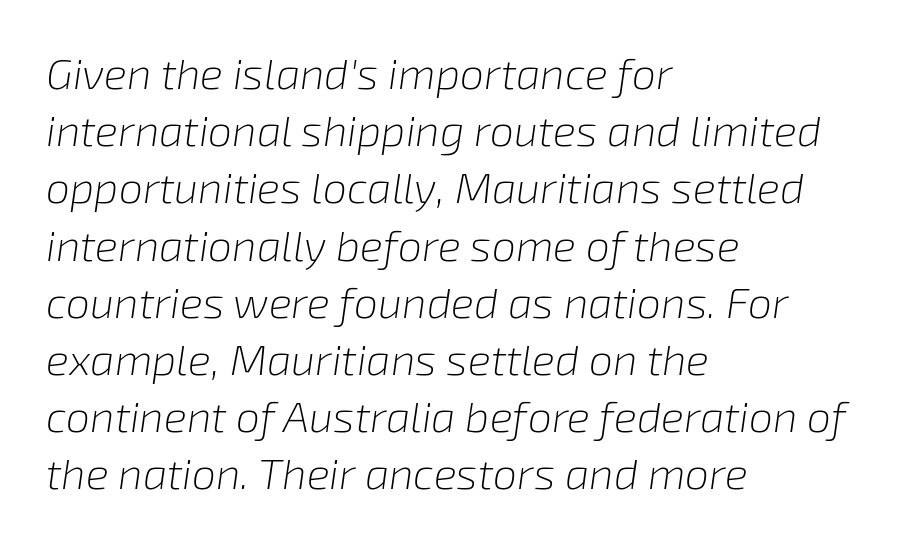
The image shows 43 px light type, italic (leaning right); set left-aligned, normal line spacing (1.33x), normal letter spacing, not underlined; low stroke contrast and a medium x-height.
